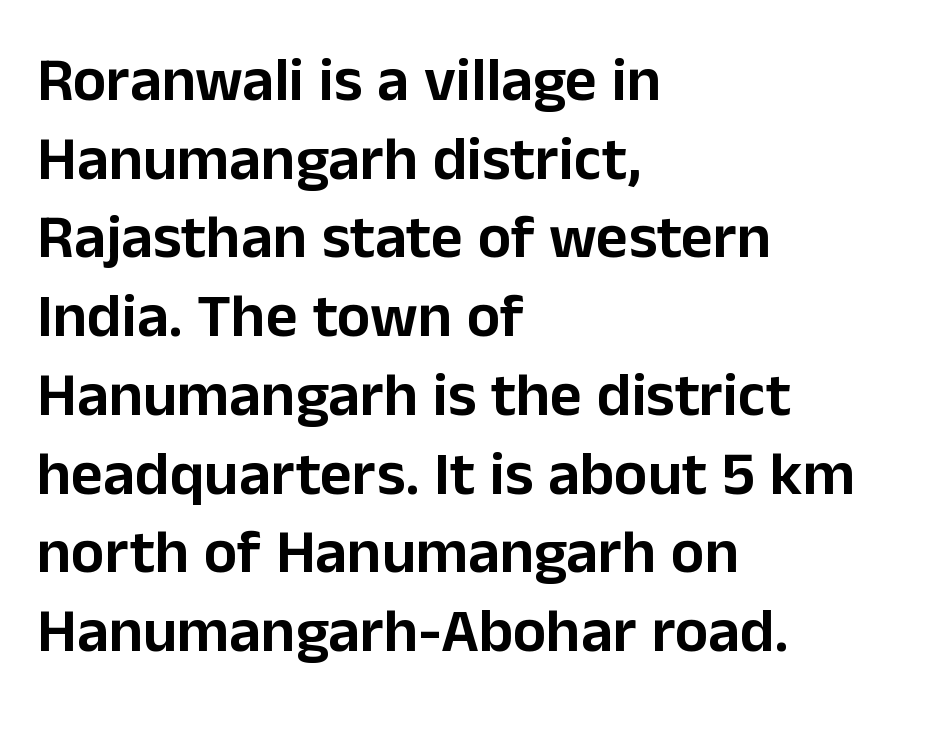
{"serif": "no", "italic": "no", "width": "normal", "stroke_contrast": "low", "x_height": "medium", "monospaced": "no", "underline": "no", "align": "left", "line_spacing": "normal", "line_spacing_ratio": 1.27, "letter_spacing": "normal", "letter_spacing_em": 0.0, "glyph_px": 62}
